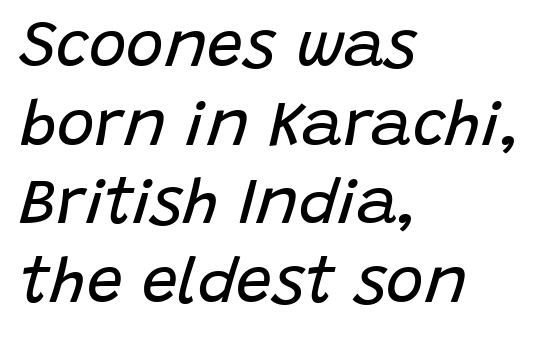
The image shows 64 px regular-weight type, italic (leaning right); set left-aligned, line spacing 1.23x, normal letter spacing, not underlined; low stroke contrast and a large x-height.
